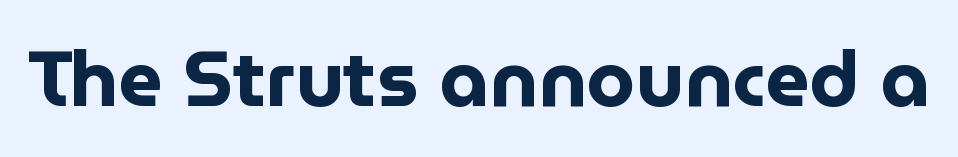
If you drew a line through each stem, it would be perfectly vertical. The line texture is even and compact thanks to regular tracking. Every letter is thick-stroked: bold, no question. Classification — sans serif.
